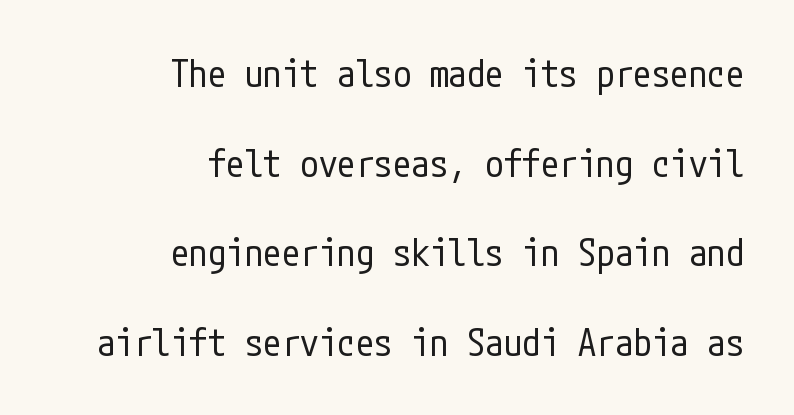
The image shows 37 px regular-weight, condensed sans-serif type, upright; set right-aligned, loose line spacing (2.42x), normal letter spacing, not underlined; low stroke contrast and a medium x-height.
